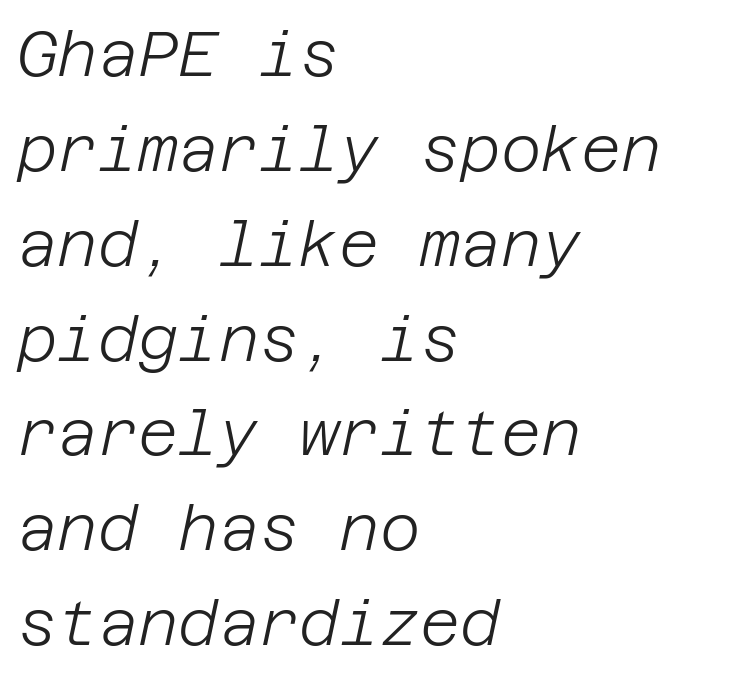
{"italic": "yes", "lean": "right", "slant_degrees": 12, "bold": "no", "weight": "light", "width": "normal", "stroke_contrast": "low", "x_height": "large", "underline": "no", "align": "left", "line_spacing": "normal", "line_spacing_ratio": 1.53, "letter_spacing": "normal", "letter_spacing_em": 0.0, "glyph_px": 62}
